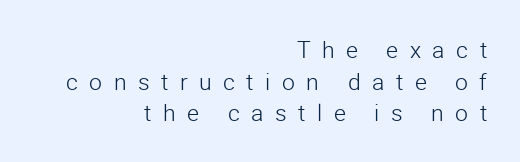
Vertical strokes here are truly vertical. Has an underline been added? It has not. You could only call the tracking loose — the letters float apart. Typeset ragged left — the right edge is the straight one. The rows are spaced the way most documents space them.
